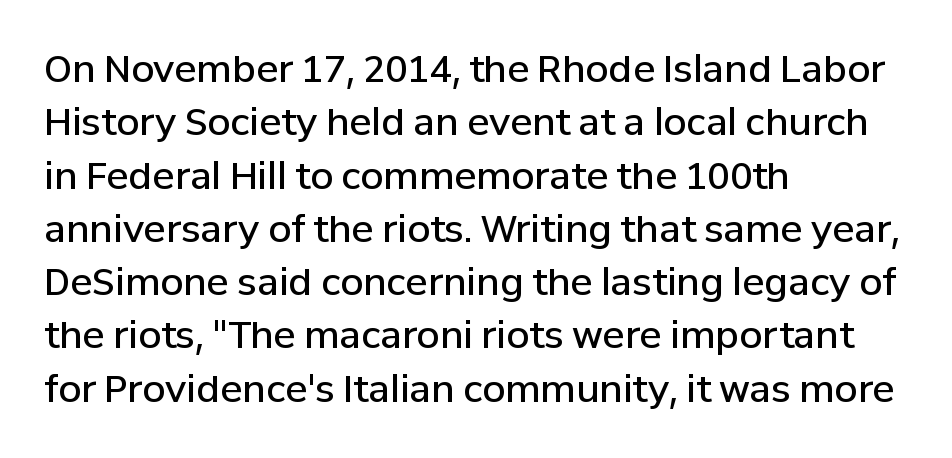
Each letter keeps its own natural width here, so spacing adapts to shape. Characters remain perfectly vertical along every line. The characters look somewhat weighty, a semibold short of true bold. Type style note: lacks serifs. No word sits above an underline.
